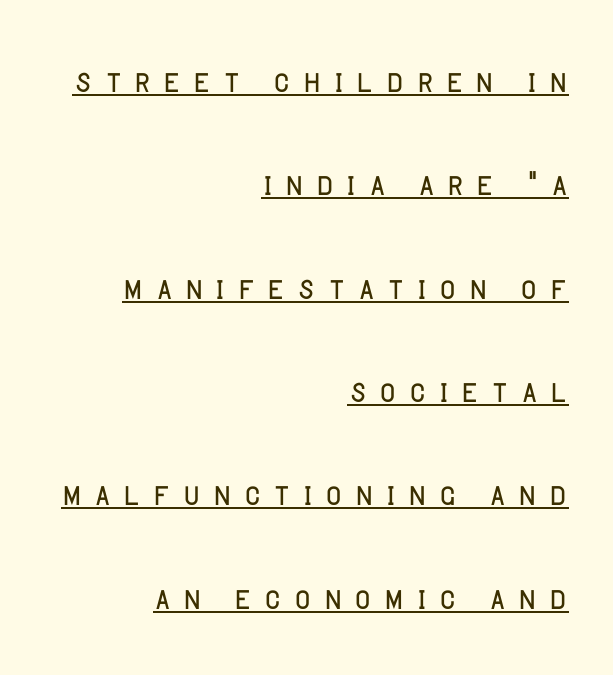
{"serif": "no", "italic": "no", "bold": "no", "weight": "light", "width": "normal", "stroke_contrast": "low", "x_height": "large", "monospaced": "no", "underline": "yes", "align": "right", "line_spacing": "loose", "line_spacing_ratio": 2.46, "letter_spacing": "wide", "letter_spacing_em": 0.25, "glyph_px": 42}
